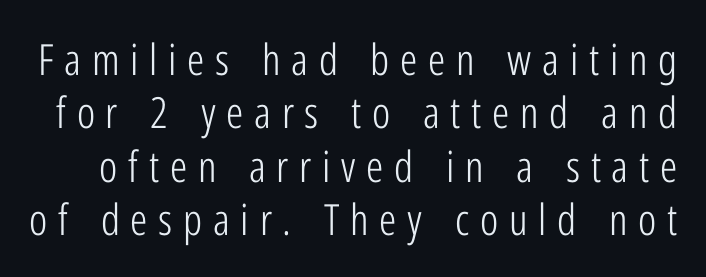
The image shows 43 px light, condensed sans-serif type, upright; set line spacing 1.24x, unusually wide letter spacing (+0.25 em), not underlined; low stroke contrast and a medium x-height.
